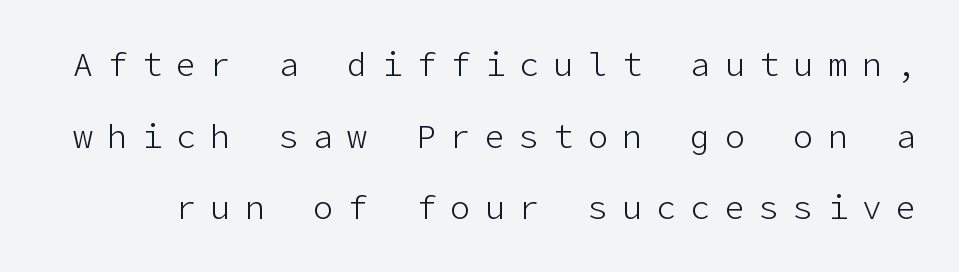
The image shows 33 px light sans-serif type, upright; set loose line spacing (2.17x), unusually wide letter spacing (+0.44 em), not underlined; low stroke contrast and a medium x-height.
